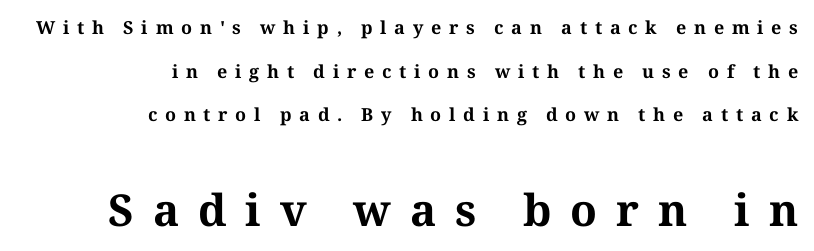
The image shows 44 px bold serif type, upright; set right-aligned, loose line spacing (2.42x), unusually wide letter spacing (+0.43 em), not underlined; the second (bottom) block is 2.44x larger; medium stroke contrast and a medium x-height.
